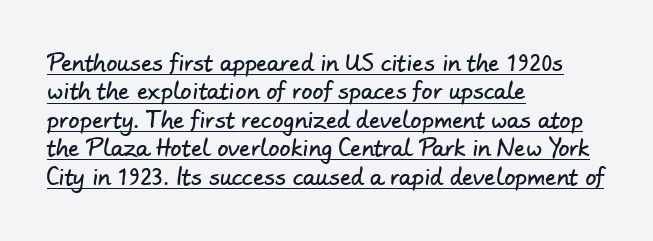
The image shows 22 px text type; set left-aligned, normal line spacing (1.29x), normal letter spacing, underlined.
